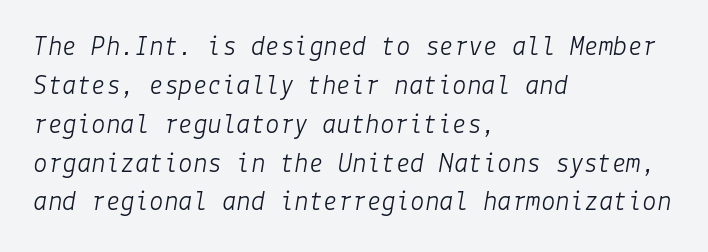
{"italic": "yes", "lean": "right", "slant_degrees": 9, "bold": "no", "weight": "light", "width": "normal", "stroke_contrast": "low", "x_height": "medium", "underline": "no", "align": "left", "line_spacing": "normal", "line_spacing_ratio": 1.34, "letter_spacing": "normal", "letter_spacing_em": 0.0, "glyph_px": 29}
